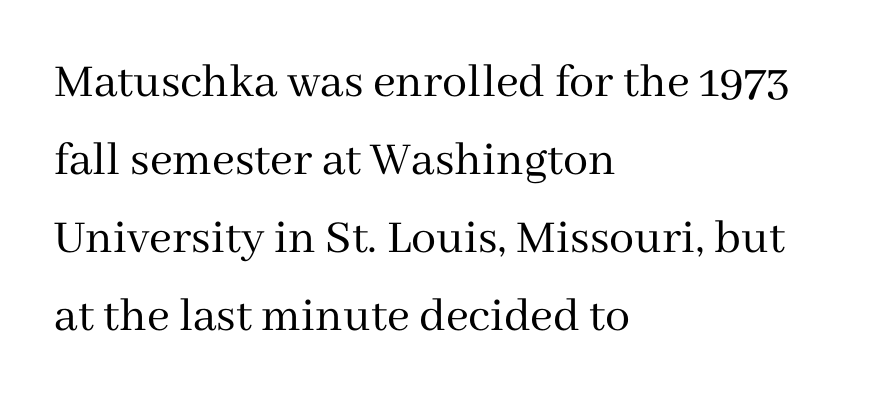
{"serif": "yes", "italic": "no", "bold": "no", "weight": "regular", "width": "normal", "stroke_contrast": "medium", "x_height": "medium", "monospaced": "no", "underline": "no", "align": "left", "line_spacing": "normal", "line_spacing_ratio": 1.56, "letter_spacing": "normal", "letter_spacing_em": 0.0, "glyph_px": 50}
